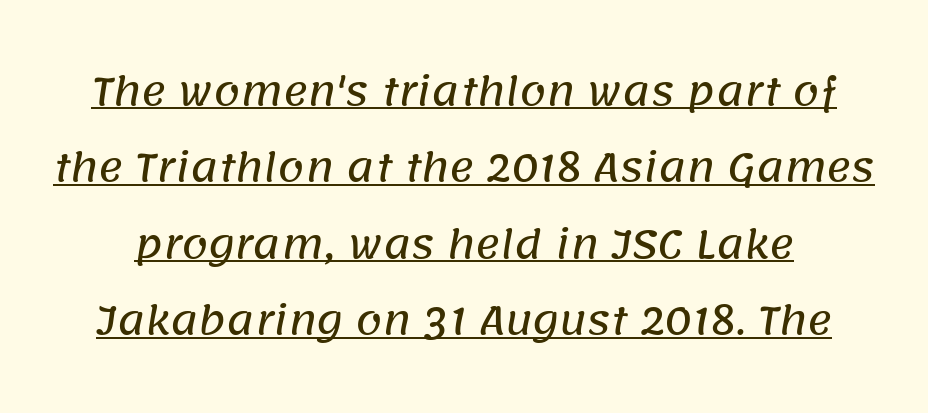
Q: Is the typeface a serif or a sans-serif typeface? A: Sans-serif.
Q: Is the text underlined? A: Yes.
Q: Is the spacing between letters normal or unusually wide? A: Normal.
Q: Is the spacing between lines tight, normal or loose? A: Loose.
Q: Width (condensed, normal, or wide)? A: Normal.
Q: Stroke contrast? A: Low.
Q: x-height? A: Large.
Q: Monospaced? A: No.
